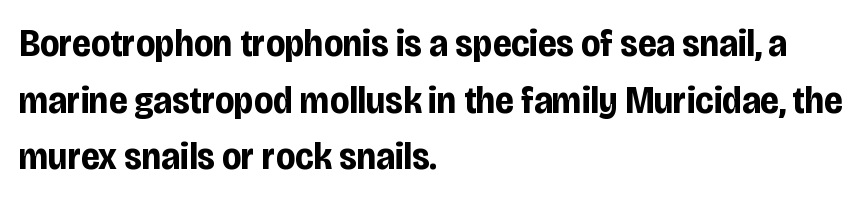
The image shows 39 px bold, condensed sans-serif type, upright; set left-aligned, normal line spacing (1.45x), normal letter spacing, not underlined; low stroke contrast and a large x-height.
